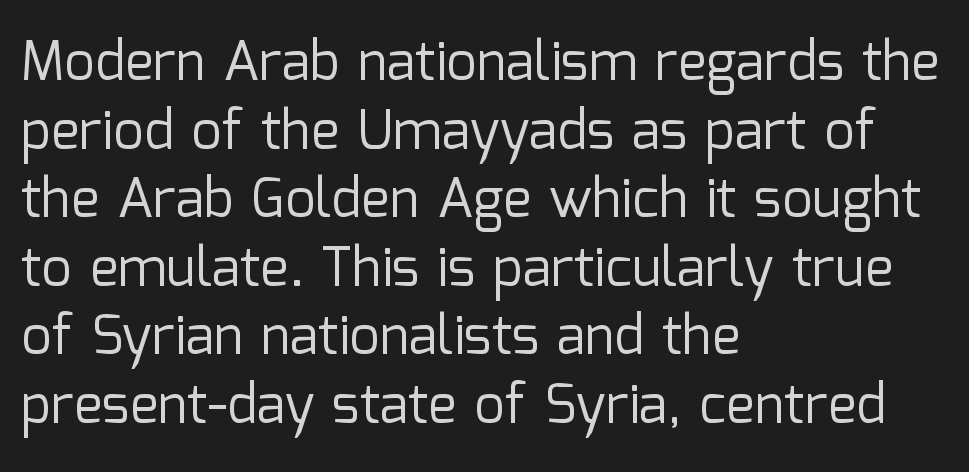
{"serif": "no", "italic": "no", "bold": "no", "weight": "regular", "width": "normal", "stroke_contrast": "low", "x_height": "medium", "monospaced": "no", "underline": "no", "align": "left", "line_spacing": "normal", "line_spacing_ratio": 1.27, "letter_spacing": "normal", "letter_spacing_em": 0.0, "glyph_px": 54}
